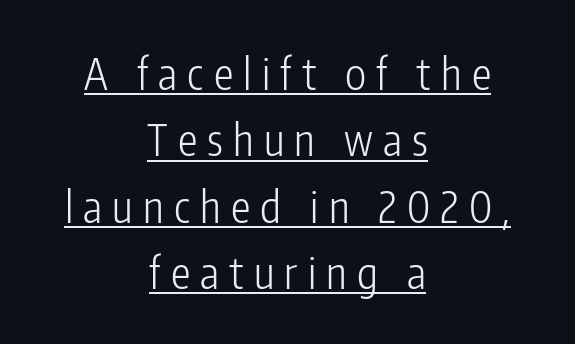
Q: Is the text bold? A: No.
Q: Is the text italic (slanted)? A: No, it is upright.
Q: Is the typeface a serif or a sans-serif typeface? A: Sans-serif.
Q: Is the text underlined? A: Yes.
Q: How is the paragraph aligned? A: Centered.
Q: Is the spacing between letters normal or unusually wide? A: Unusually wide.
Q: Is the spacing between lines tight, normal or loose? A: Normal.
Q: Width (condensed, normal, or wide)? A: Condensed.
Q: Stroke contrast? A: Low.
Q: x-height? A: Medium.
Q: Monospaced? A: No.
